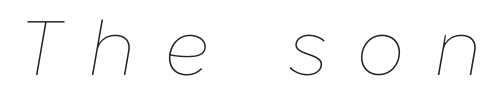
The cut favours lightness, reaching ordinary text weight at its darkest. Lines of text with bare space underneath. Quick note: italic. Between one letter and the next there's a generous, obvious gap. Note the varied advance widths — an 'i' is clearly narrower than an 'm'.
